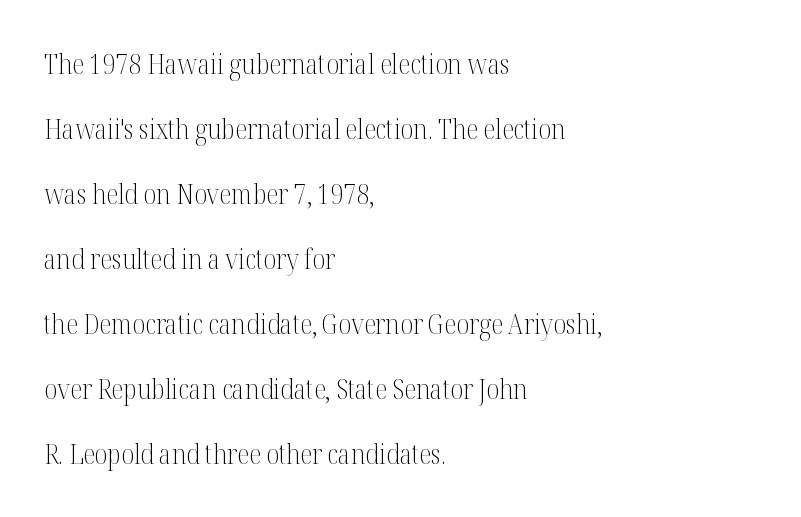
The image shows 28 px light, condensed serif type, upright; set left-aligned, loose line spacing (2.32x), normal letter spacing, not underlined; medium stroke contrast and a medium x-height.
